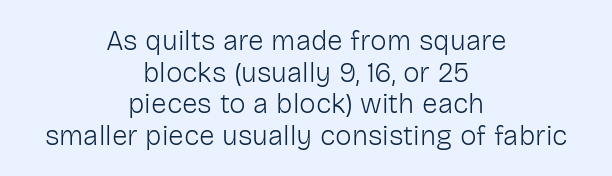
{"serif": "no", "italic": "no", "bold": "no", "weight": "light", "width": "normal", "stroke_contrast": "low", "x_height": "medium", "monospaced": "no", "underline": "no", "align": "center", "line_spacing": "tight", "line_spacing_ratio": 1.13, "letter_spacing": "normal", "letter_spacing_em": 0.0, "glyph_px": 28}
